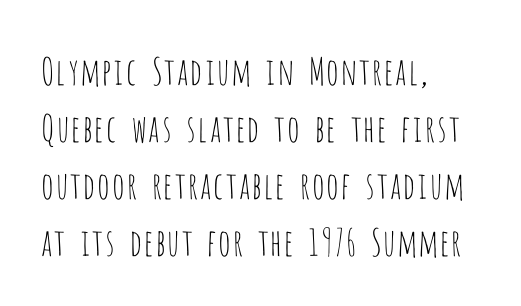
The tracking reads as untouched default to a designer's eye. A bare baseline throughout the passage. Style check: upright. Each line starts at the same left margin while the right side varies. Think standard paragraph weight, or any step lighter than that. The vertical gap from one line to the next is medium.
